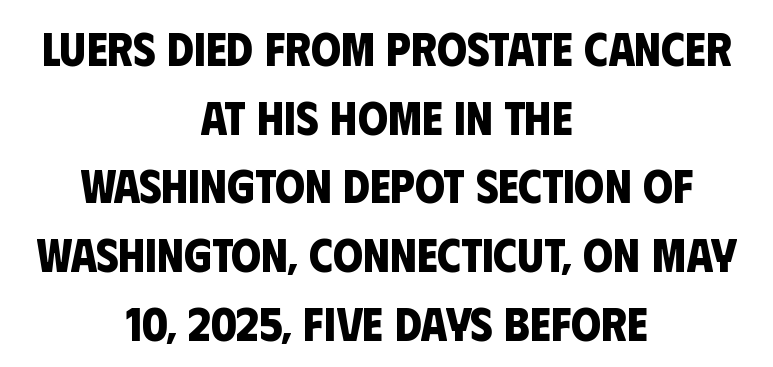
Q: Is the text bold? A: Yes.
Q: Is the typeface a serif or a sans-serif typeface? A: Sans-serif.
Q: Is the text underlined? A: No.
Q: How is the paragraph aligned? A: Centered.
Q: Is the spacing between letters normal or unusually wide? A: Normal.
Q: Is the spacing between lines tight, normal or loose? A: Normal.
Q: Width (condensed, normal, or wide)? A: Condensed.
Q: Stroke contrast? A: Low.
Q: x-height? A: Large.
Q: Monospaced? A: No.
